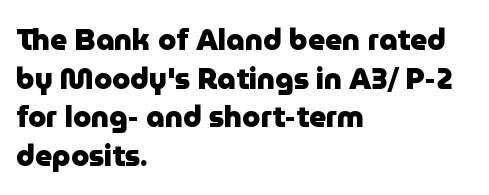
{"serif": "no", "italic": "no", "bold": "yes", "weight": "heavy", "width": "normal", "stroke_contrast": "low", "x_height": "medium", "monospaced": "no", "underline": "no", "align": "left", "line_spacing": "normal", "line_spacing_ratio": 1.33, "letter_spacing": "normal", "letter_spacing_em": 0.0, "glyph_px": 29}
